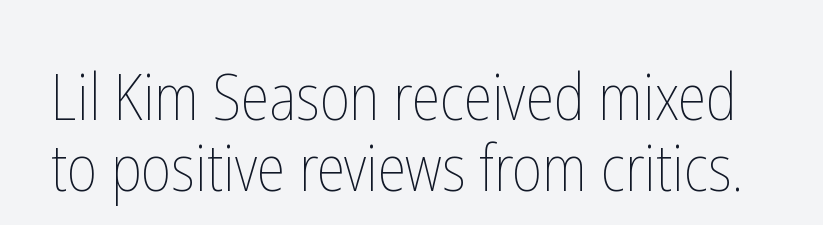
Q: Is the text bold? A: No.
Q: Is the text italic (slanted)? A: No, it is upright.
Q: Is the text underlined? A: No.
Q: Is the spacing between letters normal or unusually wide? A: Normal.
Q: Is the spacing between lines tight, normal or loose? A: Tight.
Q: Width (condensed, normal, or wide)? A: Condensed.
Q: Stroke contrast? A: Low.
Q: x-height? A: Medium.
Q: Monospaced? A: No.
